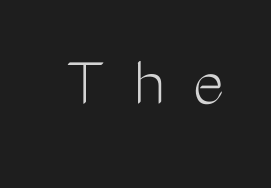
Q: Is the text bold? A: No.
Q: Is the text italic (slanted)? A: No, it is upright.
Q: Is the typeface a serif or a sans-serif typeface? A: Sans-serif.
Q: Is the text underlined? A: No.
Q: Is the spacing between letters normal or unusually wide? A: Unusually wide.
Q: Width (condensed, normal, or wide)? A: Condensed.
Q: Stroke contrast? A: Medium.
Q: x-height? A: Medium.
Q: Monospaced? A: No.
